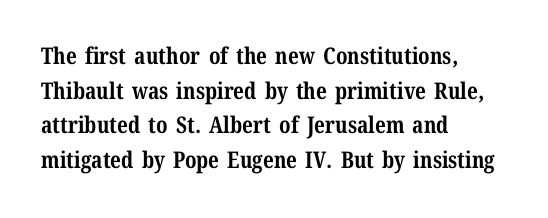
{"italic": "no", "bold": "yes", "underline": "no", "align": "left", "line_spacing": "normal", "line_spacing_ratio": 1.51, "letter_spacing": "normal", "letter_spacing_em": 0.0, "glyph_px": 23}
